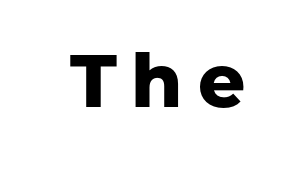
Q: Is the text bold? A: Yes.
Q: Is the text italic (slanted)? A: No, it is upright.
Q: Is the typeface a serif or a sans-serif typeface? A: Sans-serif.
Q: Is the text underlined? A: No.
Q: Is the spacing between letters normal or unusually wide? A: Unusually wide.
Q: Width (condensed, normal, or wide)? A: Normal.
Q: Stroke contrast? A: Low.
Q: x-height? A: Medium.
Q: Monospaced? A: No.
